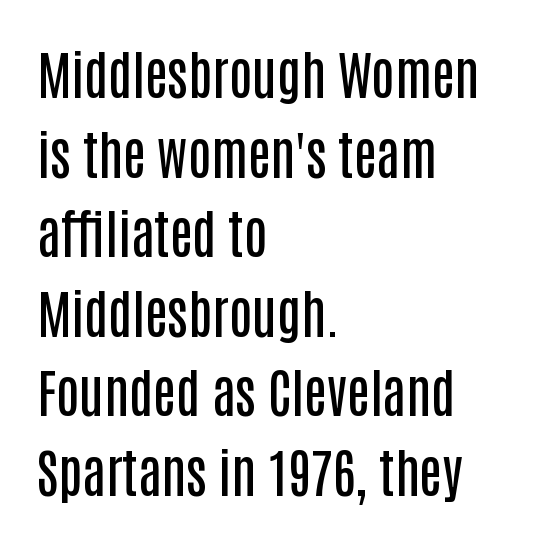
Check under the words: just untouched page. Each letter's strokes conclude bluntly, with no projecting serifs. Each letter keeps its own natural width here, so spacing adapts to shape. These lines are set flush left with a ragged right edge. Notice how descenders clear the ascenders below comfortably — that's standard leading.
